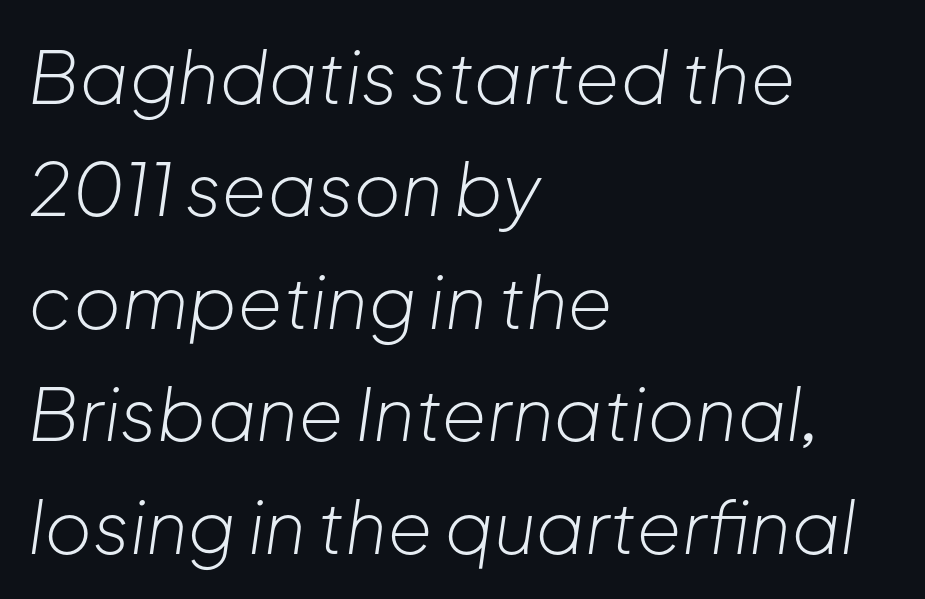
{"italic": "yes", "lean": "right", "slant_degrees": 8, "bold": "no", "weight": "light", "width": "normal", "stroke_contrast": "low", "x_height": "medium", "monospaced": "no", "underline": "no", "align": "left", "line_spacing": "normal", "line_spacing_ratio": 1.54, "letter_spacing": "normal", "letter_spacing_em": 0.0, "glyph_px": 73}
